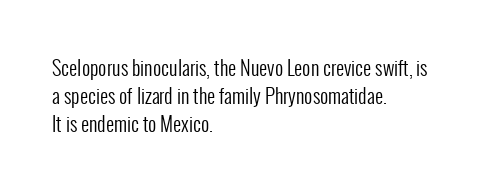
{"italic": "no", "bold": "no", "underline": "no", "align": "left", "line_spacing": "normal", "line_spacing_ratio": 1.4, "letter_spacing": "normal", "letter_spacing_em": 0.0, "glyph_px": 20}
